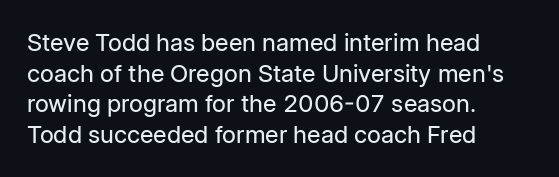
The image shows 24 px text type, upright; set left-aligned, normal line spacing (1.28x), normal letter spacing, not underlined.
